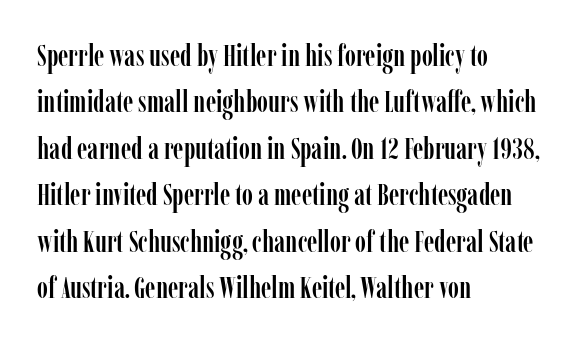
Q: Is the text italic (slanted)? A: No, it is upright.
Q: Is the typeface a serif or a sans-serif typeface? A: Serif.
Q: Is the text underlined? A: No.
Q: How is the paragraph aligned? A: Left-aligned.
Q: Is the spacing between letters normal or unusually wide? A: Normal.
Q: Is the spacing between lines tight, normal or loose? A: Normal.
Q: Width (condensed, normal, or wide)? A: Condensed.
Q: Stroke contrast? A: Low.
Q: x-height? A: Medium.
Q: Monospaced? A: No.
